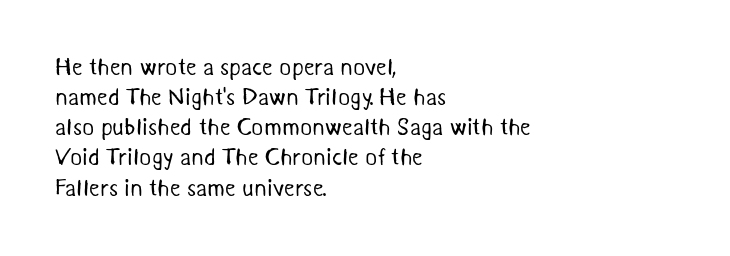
The gaps between neighbouring characters are ordinary and unremarkable. Left-aligned paragraph, ragged on the right. Weight: in the light-to-regular range. Honestly, there is no underline to notice here at all. These lines sit exactly where default settings would place them.
